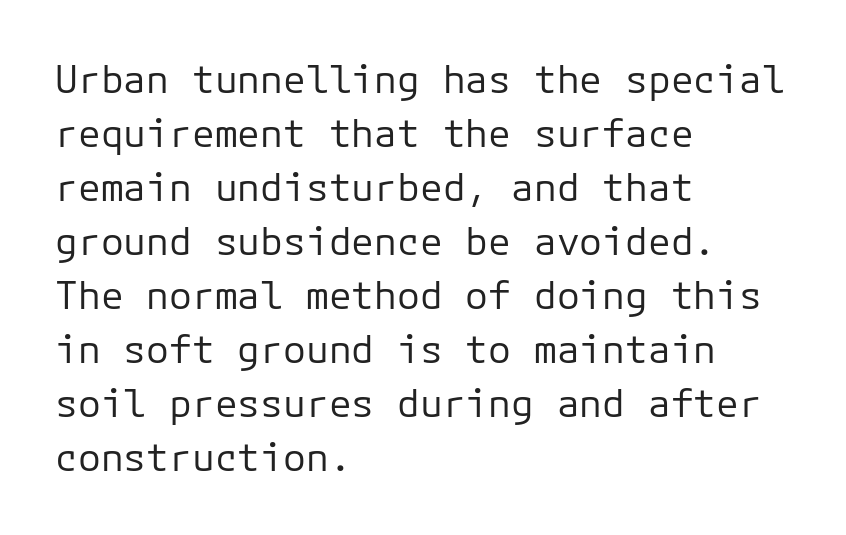
The image shows 38 px regular-weight sans-serif type, upright, monospaced; set left-aligned, normal line spacing (1.42x), normal letter spacing, not underlined; low stroke contrast and a medium x-height.
